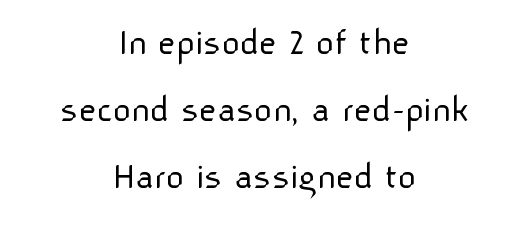
The image shows 39 px light sans-serif type, upright; set centered, line spacing 1.72x, normal letter spacing, not underlined; low stroke contrast and a medium x-height.
